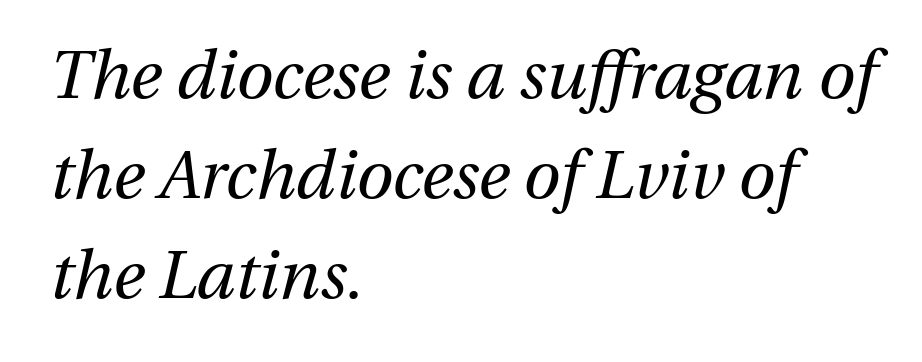
The image shows 67 px regular-weight type, italic (leaning right); set left-aligned, normal line spacing (1.49x), normal letter spacing, not underlined; medium stroke contrast and a medium x-height.
